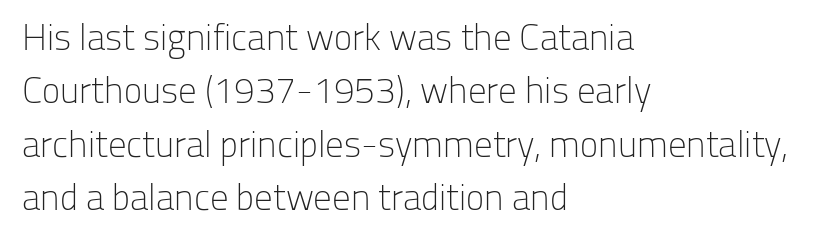
Q: Is the text bold? A: No.
Q: Is the text italic (slanted)? A: No, it is upright.
Q: Is the typeface a serif or a sans-serif typeface? A: Sans-serif.
Q: Is the text underlined? A: No.
Q: How is the paragraph aligned? A: Left-aligned.
Q: Is the spacing between letters normal or unusually wide? A: Normal.
Q: Is the spacing between lines tight, normal or loose? A: Normal.
Q: Width (condensed, normal, or wide)? A: Normal.
Q: Stroke contrast? A: Low.
Q: x-height? A: Medium.
Q: Monospaced? A: No.
